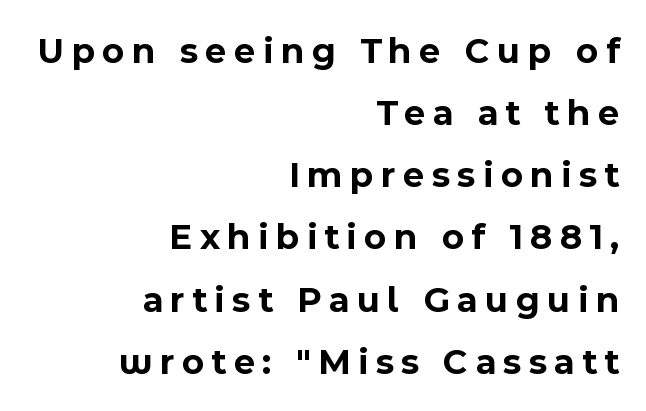
Q: Is the text bold? A: Yes.
Q: Is the text italic (slanted)? A: No, it is upright.
Q: Is the typeface a serif or a sans-serif typeface? A: Sans-serif.
Q: Is the text underlined? A: No.
Q: How is the paragraph aligned? A: Right-aligned.
Q: Is the spacing between letters normal or unusually wide? A: Unusually wide.
Q: Is the spacing between lines tight, normal or loose? A: Normal.
Q: Width (condensed, normal, or wide)? A: Normal.
Q: x-height? A: Medium.
Q: Monospaced? A: No.
